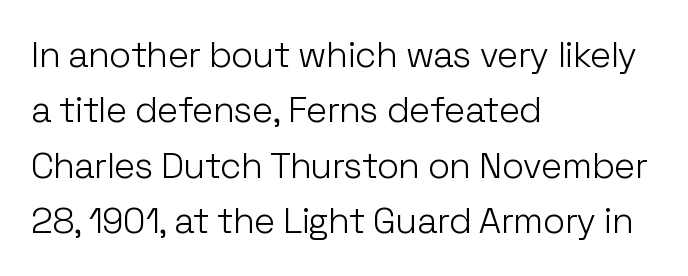
Q: Is the text bold? A: No.
Q: Is the text italic (slanted)? A: No, it is upright.
Q: Is the typeface a serif or a sans-serif typeface? A: Sans-serif.
Q: Is the text underlined? A: No.
Q: How is the paragraph aligned? A: Left-aligned.
Q: Is the spacing between letters normal or unusually wide? A: Normal.
Q: Is the spacing between lines tight, normal or loose? A: Normal.
Q: Width (condensed, normal, or wide)? A: Normal.
Q: Stroke contrast? A: Low.
Q: x-height? A: Medium.
Q: Monospaced? A: No.
